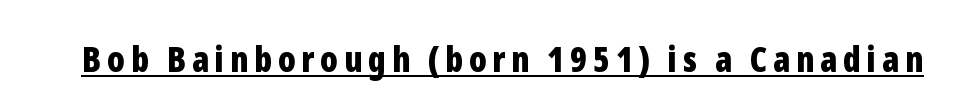
Q: Is the text bold? A: Yes.
Q: Is the text italic (slanted)? A: No, it is upright.
Q: Is the typeface a serif or a sans-serif typeface? A: Sans-serif.
Q: Is the text underlined? A: Yes.
Q: Width (condensed, normal, or wide)? A: Condensed.
Q: Stroke contrast? A: Low.
Q: x-height? A: Medium.
Q: Monospaced? A: No.
